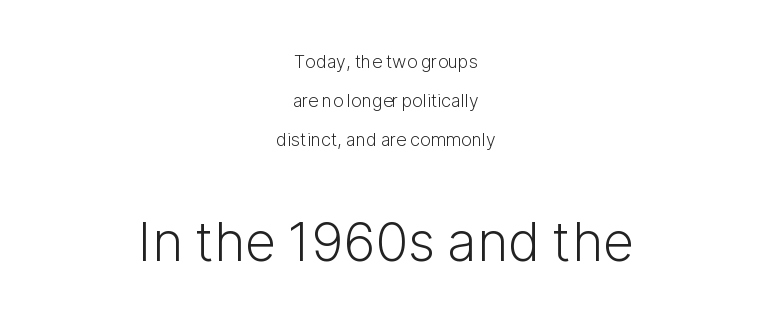
Counters stay open thanks to moderate or lighter strokes. Classification — sans serif. The paragraph has two soft edges and a firm central axis. How are the letters spaced? Ordinarily, with no added tracking. The foot of each line stays bare and open. Is this a fixed-width face? No — the glyphs have proportional, varying widths.
